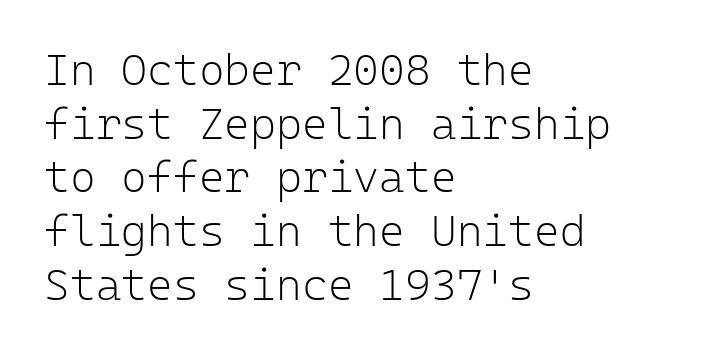
The image shows 44 px light sans-serif type, upright, monospaced; set left-aligned, line spacing 1.22x, normal letter spacing, not underlined; low stroke contrast and a medium x-height.
